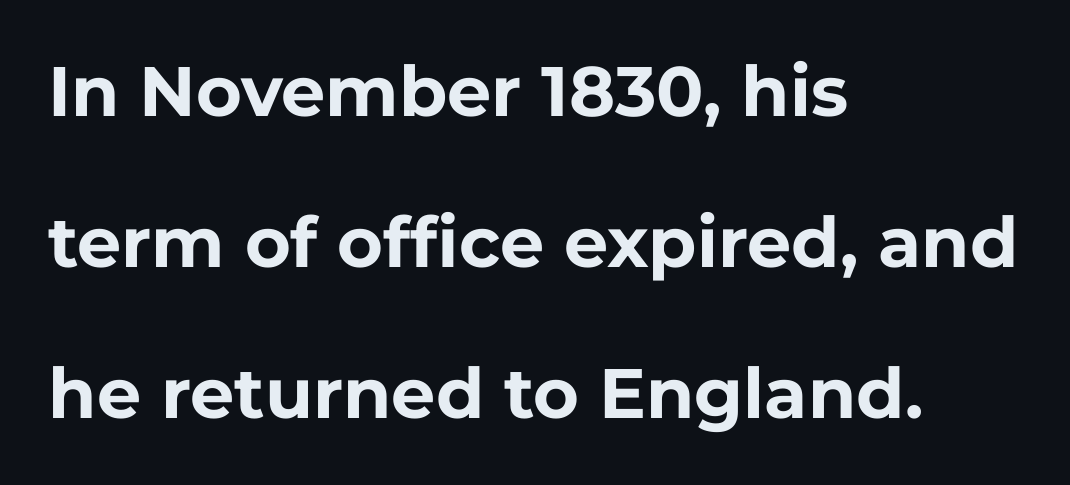
{"serif": "no", "italic": "no", "bold": "yes", "weight": "bold", "width": "normal", "stroke_contrast": "low", "x_height": "medium", "monospaced": "no", "underline": "no", "align": "left", "line_spacing": "loose", "line_spacing_ratio": 2.16, "letter_spacing": "normal", "letter_spacing_em": 0.0, "glyph_px": 70}
